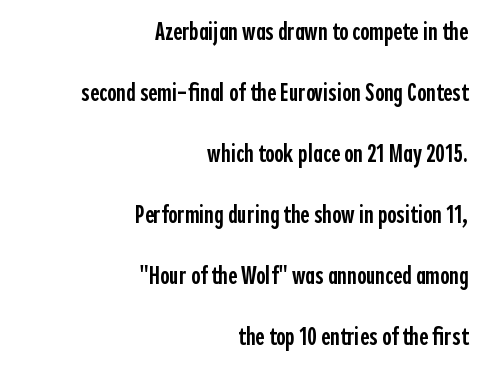
Q: Is the text bold? A: Semi-bold.
Q: Is the text italic (slanted)? A: No, it is upright.
Q: Is the text underlined? A: No.
Q: How is the paragraph aligned? A: Right-aligned.
Q: Is the spacing between letters normal or unusually wide? A: Normal.
Q: Is the spacing between lines tight, normal or loose? A: Loose.
